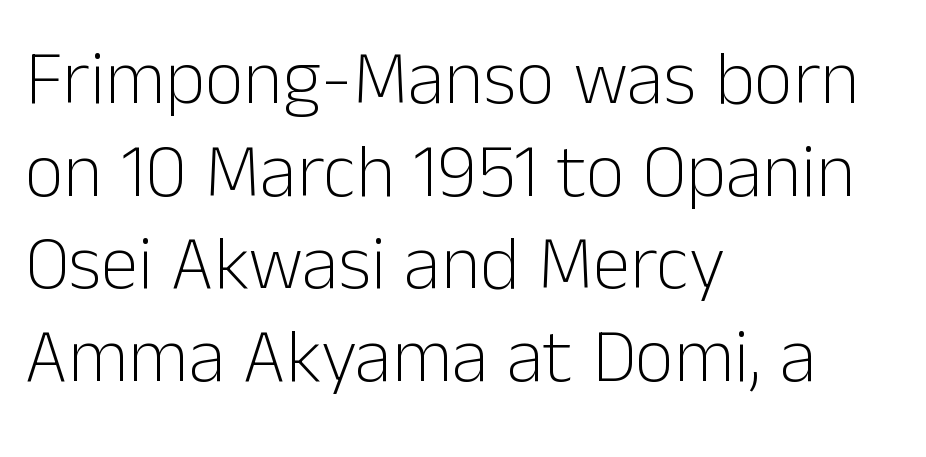
The image shows 76 px light sans-serif type, upright; set left-aligned, line spacing 1.22x, normal letter spacing, not underlined; low stroke contrast and a medium x-height.
